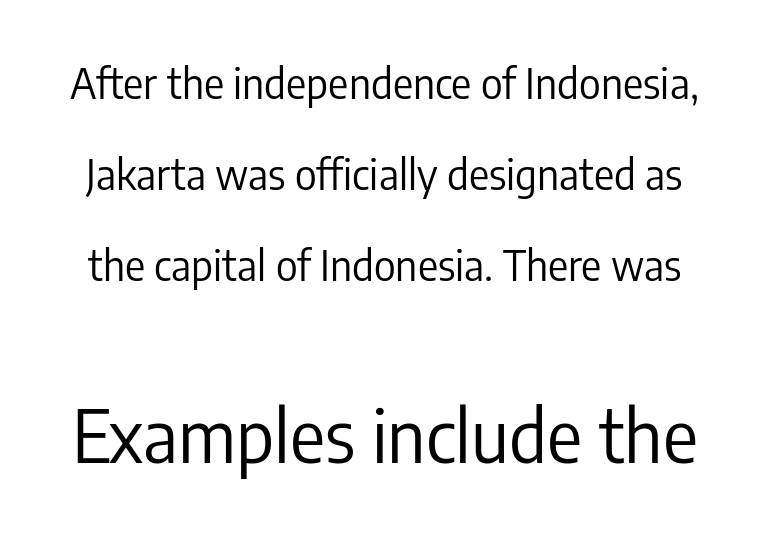
{"serif": "no", "italic": "no", "bold": "no", "weight": "regular", "width": "condensed", "stroke_contrast": "low", "x_height": "medium", "monospaced": "no", "underline": "no", "line_spacing": "loose", "line_spacing_ratio": 2.17, "letter_spacing": "normal", "letter_spacing_em": 0.0, "larger_block": "second", "size_ratio": 1.74, "glyph_px": 73}
